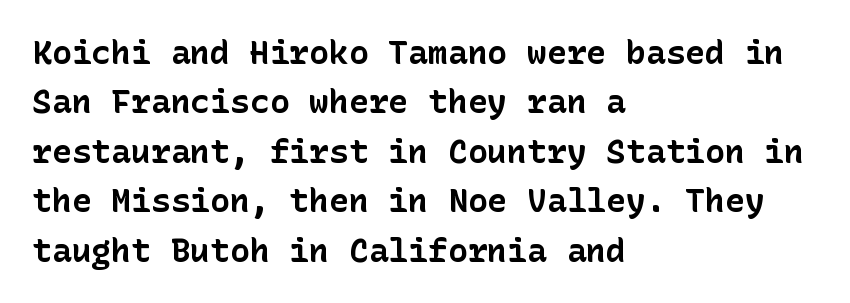
{"serif": "no", "italic": "no", "bold": "yes", "weight": "bold", "width": "normal", "stroke_contrast": "low", "x_height": "medium", "underline": "no", "align": "left", "line_spacing": "normal", "line_spacing_ratio": 1.5, "letter_spacing": "normal", "letter_spacing_em": 0.0, "glyph_px": 33}
